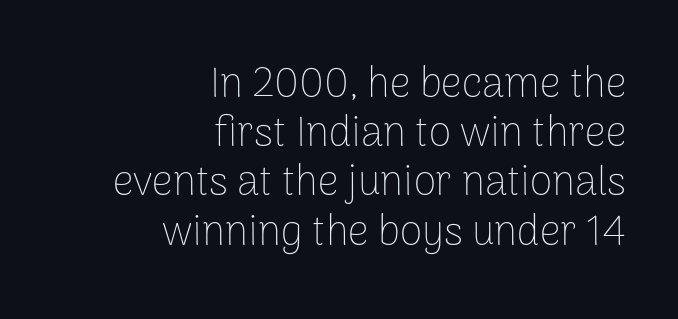
Descender tails drop into unmarked territory. Spacing verdict: proportional, widths tailored to each character. Nothing heavy about these letters — not bold at all. Unlike italic type, these characters show no tilt at all. Observe the ordinary spacing: letters are neighbours, not strangers. Line ends are locked; line starts wander.
